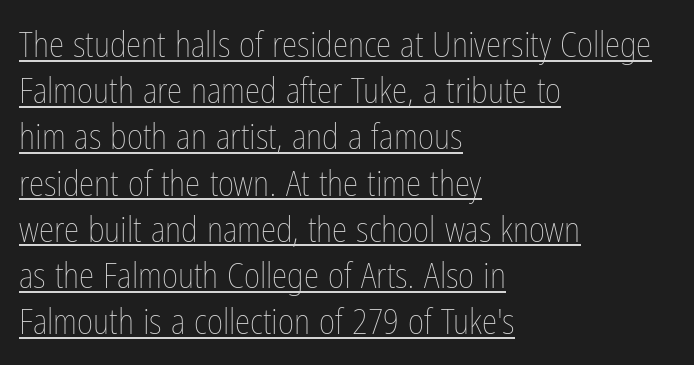
Teacher's note: observe the even left margin — that is flush-left alignment. Summary of vertical rhythm: regular, with standard interline spacing. These characters rest on top of a visible drawn line. This sample has the flowing, uneven cadence of proportional lettering.
